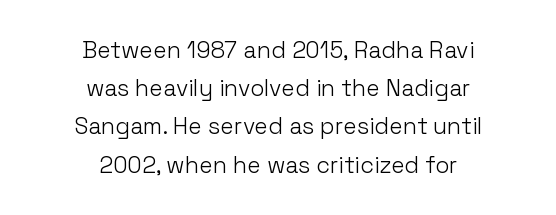
Leftover space on each line is divided equally before and after the words. Rows of type keep a routine distance in the vertical direction. In terms of posture, this sample is upright. Is this a heavy cut? Hardly; it is regular or lighter. The face used here is rendered with its standard letterfit. Quick note: underline off.
